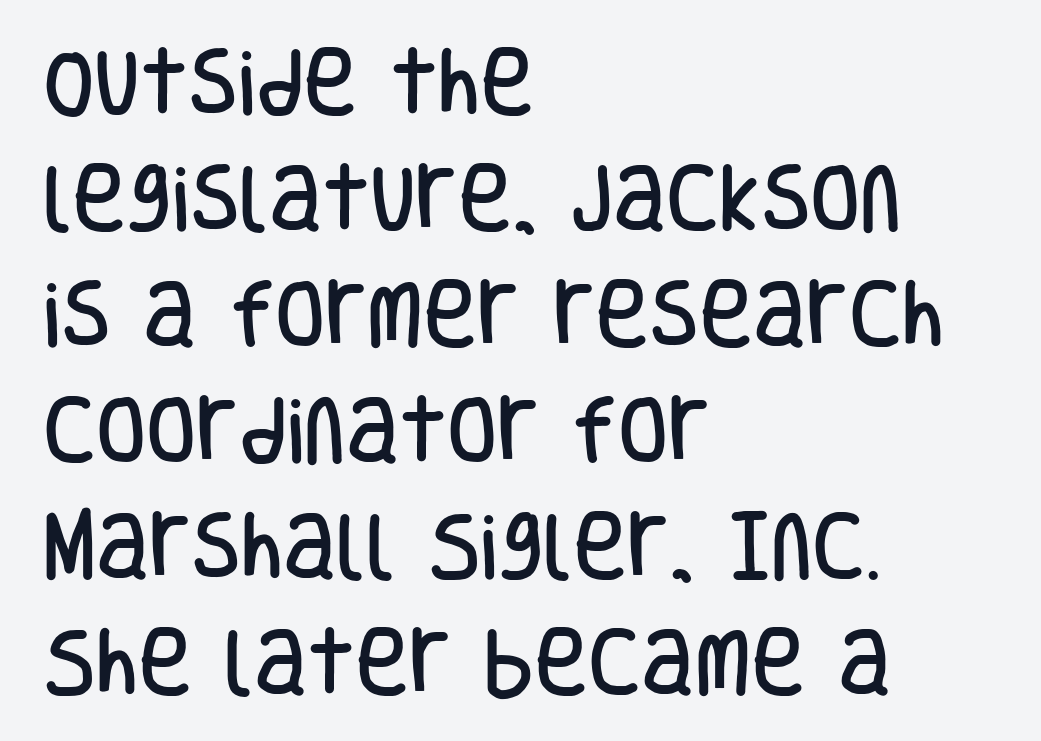
These lines were composed using upright roman letters. The rendering uses natural spacing where letterforms have individual widths. Honestly, the letter spacing is just normal — you wouldn't notice it. This rendering uses left alignment, leaving the right contour irregular. Unlike a traditional serif, this face leaves its strokes unadorned. The leading is moderate, giving the passage an even texture.
